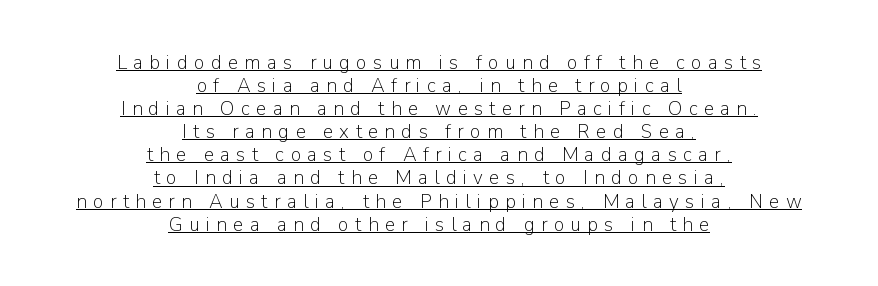
Summary of vertical rhythm: compact, with narrow interline spacing. The whitespace from short lines is split evenly between both sides. The strokes are not fattened; the text isn't bold. Does the lettering tilt? It doesn't — this is upright. You could only call the tracking loose — the letters float apart.
